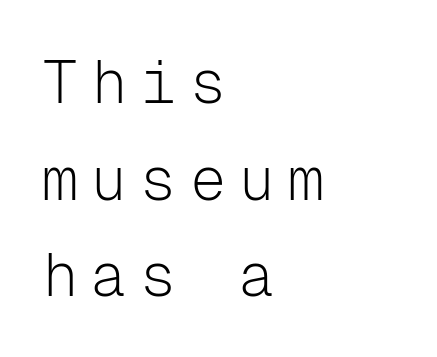
Q: Is the text bold? A: No.
Q: Is the text italic (slanted)? A: No, it is upright.
Q: Is the typeface a serif or a sans-serif typeface? A: Sans-serif.
Q: Is the text underlined? A: No.
Q: How is the paragraph aligned? A: Left-aligned.
Q: Is the spacing between letters normal or unusually wide? A: Unusually wide.
Q: Is the spacing between lines tight, normal or loose? A: Normal.
Q: Width (condensed, normal, or wide)? A: Normal.
Q: Stroke contrast? A: Low.
Q: x-height? A: Medium.
Q: Monospaced? A: Yes.
